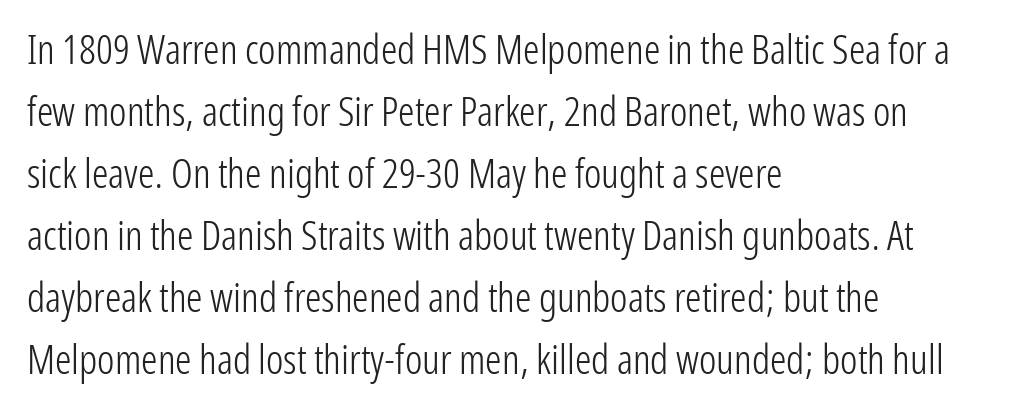
{"serif": "no", "italic": "no", "bold": "no", "weight": "light", "width": "condensed", "stroke_contrast": "low", "x_height": "medium", "monospaced": "no", "underline": "no", "align": "left", "line_spacing": "normal", "line_spacing_ratio": 1.51, "letter_spacing": "normal", "letter_spacing_em": 0.0, "glyph_px": 41}
